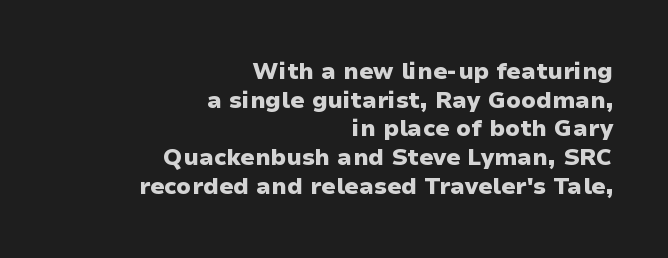
The image shows 23 px bold type, upright; set right-aligned, normal line spacing (1.25x), normal letter spacing, not underlined.
